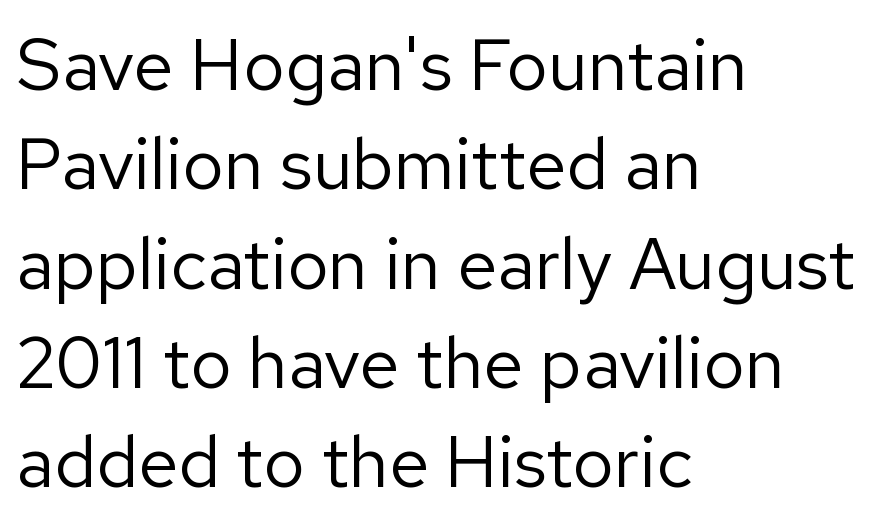
Interline gaps are of average width in this sample. Anything drawn beneath the words? Only blank space. Nothing unusual about the tracking: characters are spaced as the font intends. Does the type have serifs? No, each stem ends abruptly. Stem width sits at or under what a default text font uses. Do the characters align in a grid? No, the font is proportional.
